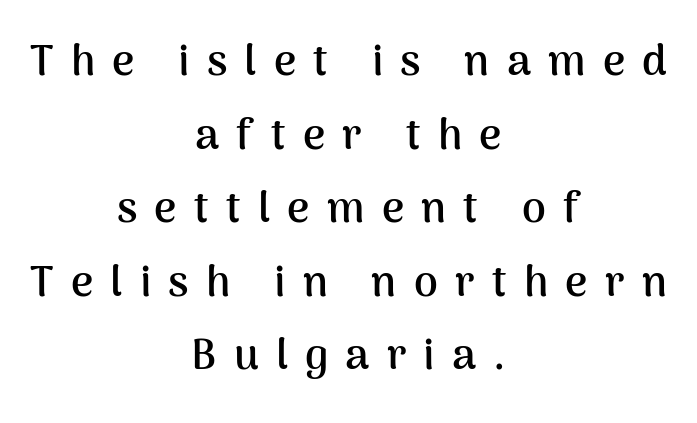
Q: Is the text bold? A: Yes.
Q: Is the text italic (slanted)? A: No, it is upright.
Q: Is the typeface a serif or a sans-serif typeface? A: Sans-serif.
Q: Is the text underlined? A: No.
Q: How is the paragraph aligned? A: Centered.
Q: Is the spacing between letters normal or unusually wide? A: Unusually wide.
Q: Width (condensed, normal, or wide)? A: Normal.
Q: Stroke contrast? A: Medium.
Q: x-height? A: Medium.
Q: Monospaced? A: No.
